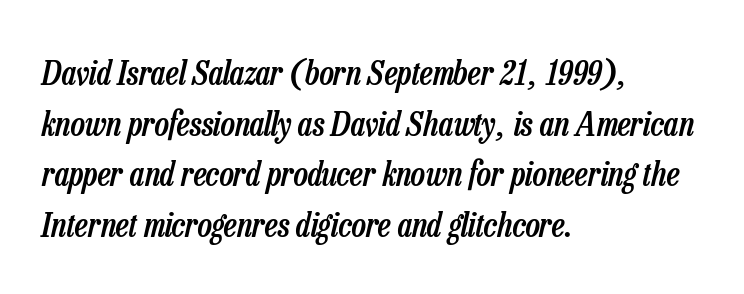
Does extra space separate the letters? No, they use regular spacing. Check under the words: just untouched page. Emphasis by weight is partial: semibold. Varying glyph widths throughout — classic text-font behaviour. Compared with a centered layout, this one pins lines to the left instead.
